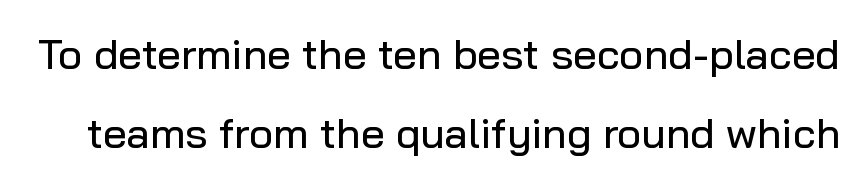
The image shows 42 px sans-serif type, upright; set line spacing 1.87x, normal letter spacing, not underlined; low stroke contrast and a medium x-height.
